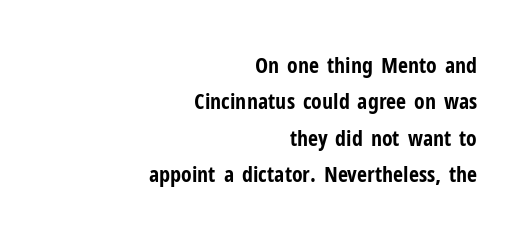
Q: Is the text bold? A: Yes.
Q: Is the text italic (slanted)? A: No, it is upright.
Q: Is the text underlined? A: No.
Q: How is the paragraph aligned? A: Right-aligned.
Q: Is the spacing between letters normal or unusually wide? A: Normal.
Q: Is the spacing between lines tight, normal or loose? A: Normal.
